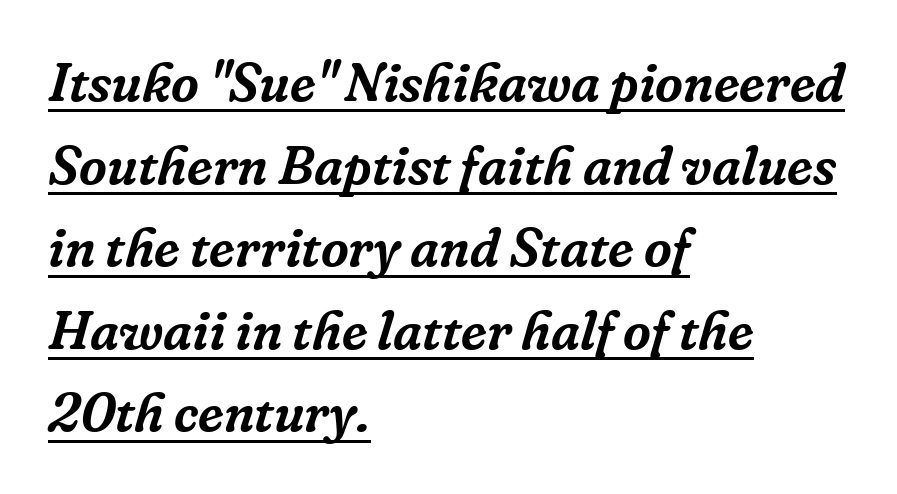
{"serif": "yes", "italic": "yes", "lean": "right", "slant_degrees": 16, "width": "normal", "stroke_contrast": "low", "x_height": "medium", "monospaced": "no", "underline": "yes", "align": "left", "line_spacing": "normal", "line_spacing_ratio": 1.53, "letter_spacing": "normal", "letter_spacing_em": 0.0, "glyph_px": 54}
